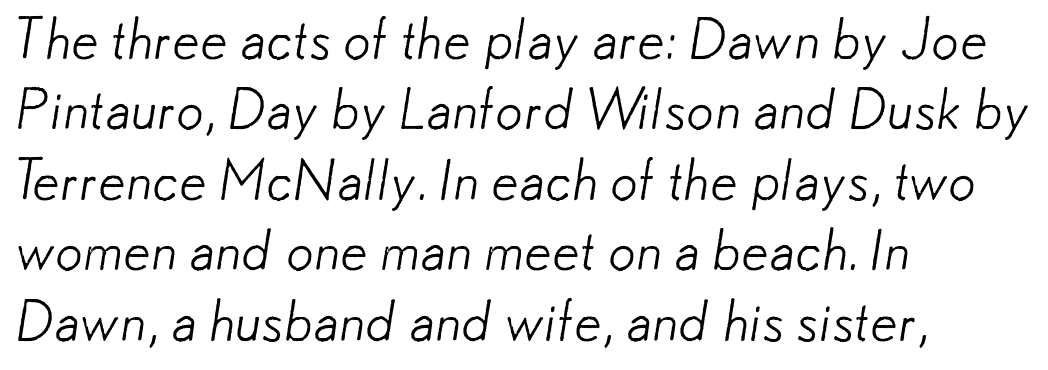
Q: Is the text bold? A: No.
Q: Is the typeface a serif or a sans-serif typeface? A: Sans-serif.
Q: Is the text underlined? A: No.
Q: How is the paragraph aligned? A: Left-aligned.
Q: Is the spacing between letters normal or unusually wide? A: Normal.
Q: Is the spacing between lines tight, normal or loose? A: Normal.
Q: Width (condensed, normal, or wide)? A: Normal.
Q: Stroke contrast? A: Low.
Q: x-height? A: Small.
Q: Monospaced? A: No.
